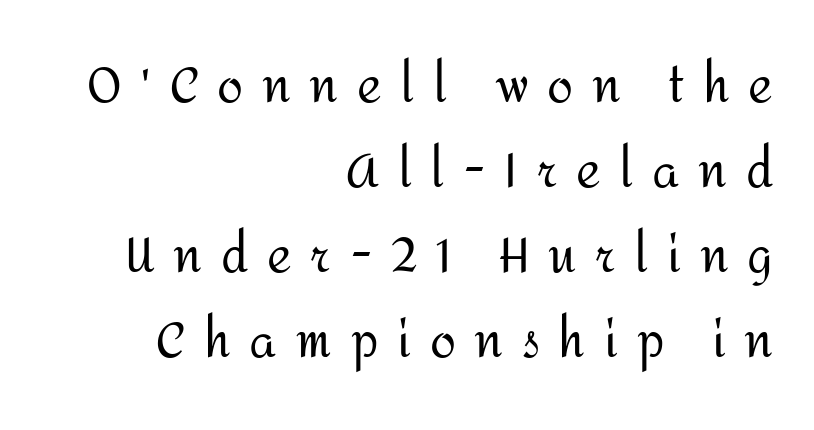
This sample has the flowing, uneven cadence of proportional lettering. This rendering features lettering with no underline. If you drew a line through each stem, it would be perfectly vertical. Serif or sans? Sans — the stroke terminals are bare. Notice how the passage keeps a crisp vertical edge on the right only. Weight: regular or lighter.
